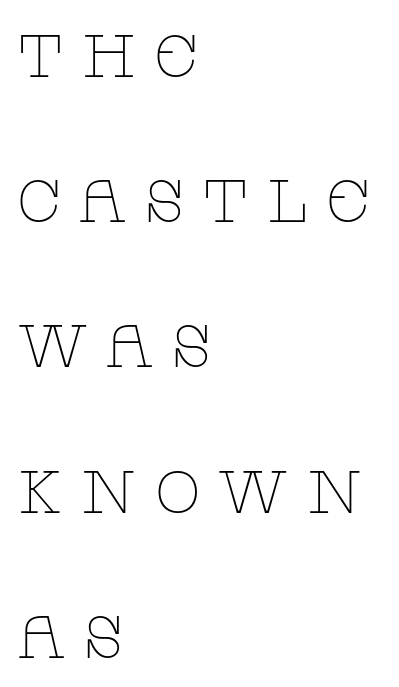
{"serif": "yes", "italic": "no", "bold": "no", "weight": "thin", "width": "wide", "stroke_contrast": "low", "x_height": "large", "monospaced": "no", "underline": "no", "align": "left", "line_spacing": "loose", "line_spacing_ratio": 2.42, "letter_spacing": "wide", "letter_spacing_em": 0.28, "glyph_px": 60}
